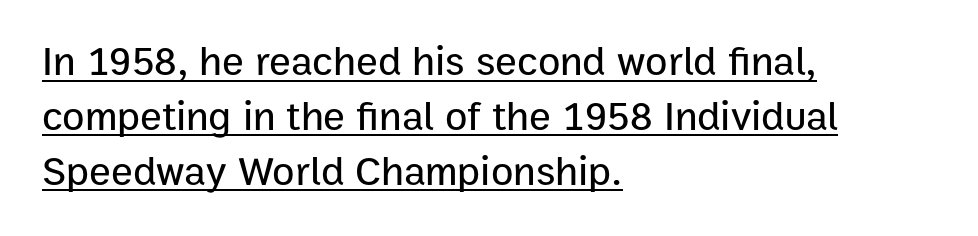
The image shows 41 px sans-serif type, upright; set left-aligned, normal line spacing (1.34x), normal letter spacing, underlined; low stroke contrast and a medium x-height.
